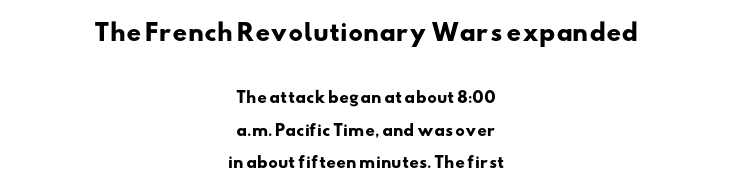
Typesetter's note: full bold, strokes at maximum text heaviness. Honestly, there is no underline to notice here at all. The lines are spread far apart with generous leading. The text block is weighted toward neither margin, spreading evenly from the middle.
